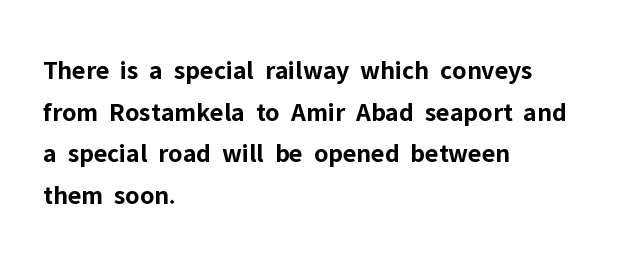
{"italic": "no", "bold": "yes", "underline": "no", "align": "left", "line_spacing": "normal", "line_spacing_ratio": 1.54, "letter_spacing": "normal", "letter_spacing_em": 0.0, "glyph_px": 27}
